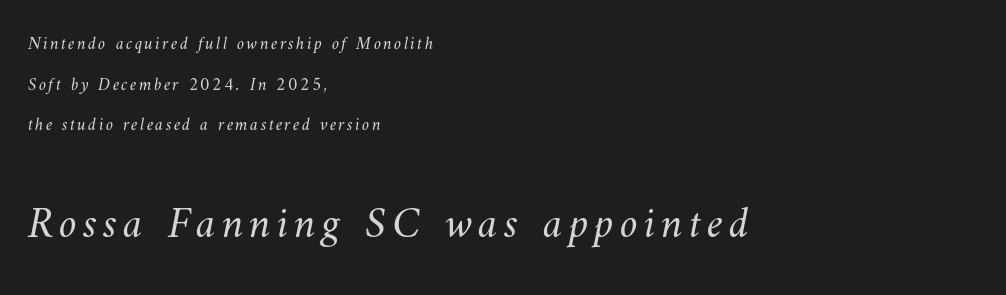
Q: Is the text bold? A: No.
Q: Is the text underlined? A: No.
Q: How is the paragraph aligned? A: Left-aligned.
Q: Is the spacing between lines tight, normal or loose? A: Loose.
Q: Which block of text is set in a larger size, the first (top) or the second (bottom)? A: The second (bottom) one.
Q: Width (condensed, normal, or wide)? A: Normal.
Q: Stroke contrast? A: Medium.
Q: x-height? A: Small.
Q: Monospaced? A: No.
